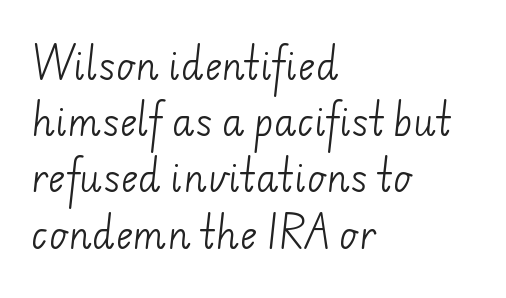
The image shows 37 px light sans-serif type; set left-aligned, normal line spacing (1.52x), normal letter spacing, not underlined; low stroke contrast and a small x-height.
